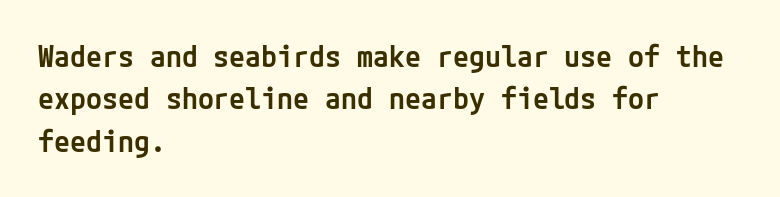
The letters carry no serifs — their stems end cleanly without finishing strokes. Lines of text with bare space underneath. Unlike italic type, these characters show no tilt at all. Inter-character spacing is left at the font's built-in metrics. Typeset ragged right — the left edge is the straight one.
